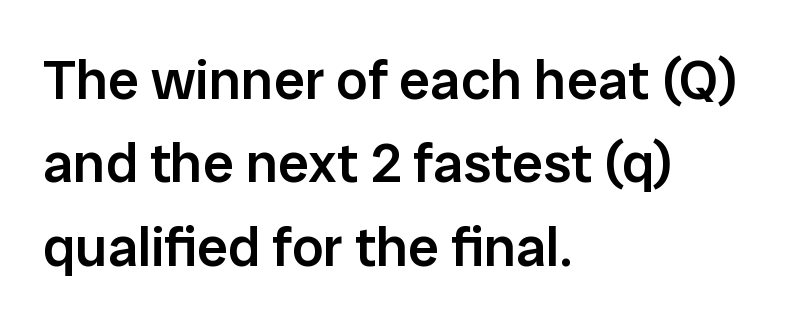
The face used here is a sans, in the tradition of grotesques and geometrics. Interline gaps are of average width in this sample. The letters are semibold — heavier than regular but short of a full bold. This sample uses an upright cut, with every glyph sitting square on the baseline. One-word summary of the alignment: left.
